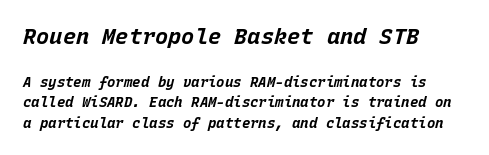
The image shows 22 px bold type, italic (leaning right); set left-aligned, normal line spacing (1.46x), normal letter spacing, not underlined; the first (top) block is 1.57x larger.
